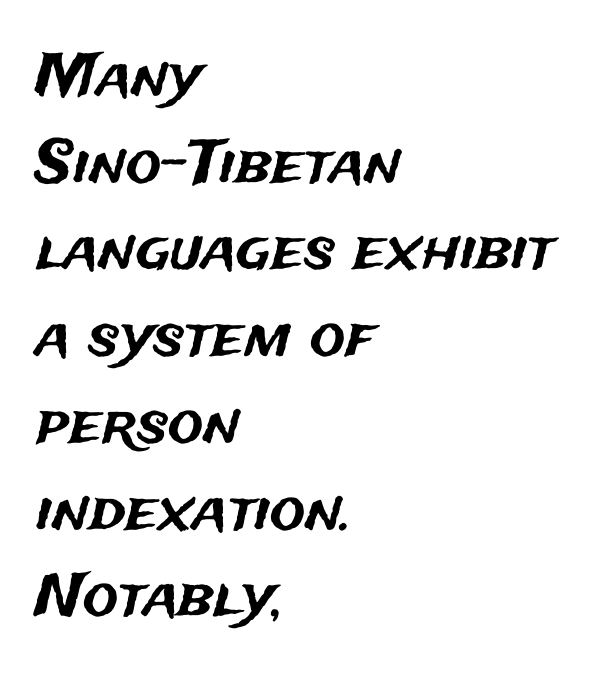
The letters sit at their default tracking, neither squeezed nor spread. You can tell from the bare stems that sans-serif type was used. Lines of text with bare space underneath. Does the copy run flush right? No — it runs flush left.
